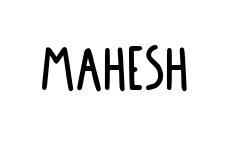
{"serif": "no", "italic": "no", "width": "condensed", "stroke_contrast": "low", "x_height": "large", "monospaced": "no", "underline": "no", "letter_spacing": "normal", "letter_spacing_em": 0.0, "glyph_px": 69}
